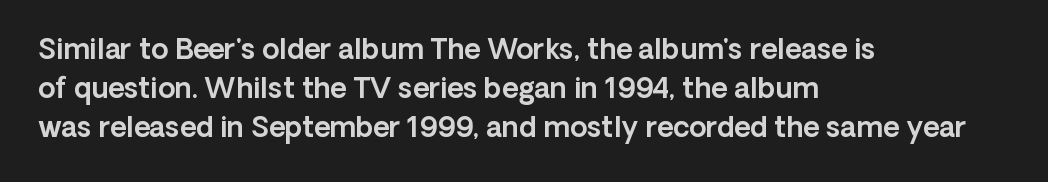
Reading down the block, your eye returns to a fixed left position each line. These lines keep a tight, regular rhythm from letter to letter. No italicization has been applied; the sample stays upright. The rendering uses a moderate line-height, typical for paragraphs. The passage shown is typeset with a sans-serif family.
